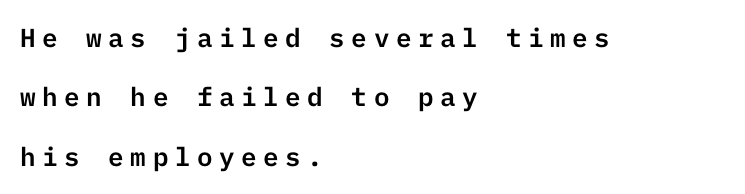
Q: Is the text italic (slanted)? A: No, it is upright.
Q: Is the text underlined? A: No.
Q: How is the paragraph aligned? A: Left-aligned.
Q: Is the spacing between letters normal or unusually wide? A: Unusually wide.
Q: Is the spacing between lines tight, normal or loose? A: Loose.
